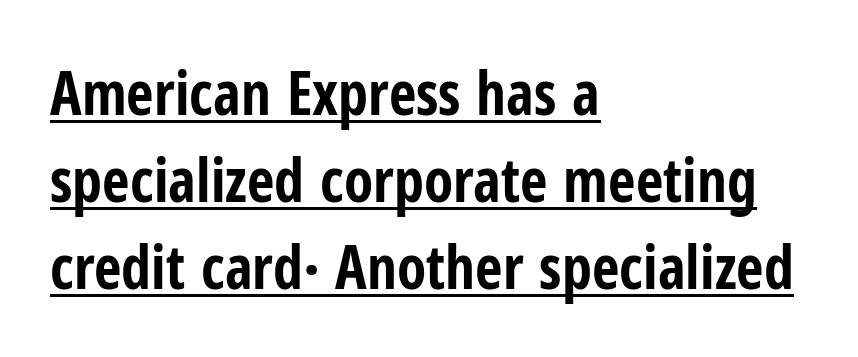
You can tell from the bare stems that sans-serif type was used. Horizontal bands of white between lines are of average thickness. Is this a fixed-width face? No — the glyphs have proportional, varying widths. This is the regular roman posture of the typeface. Each line starts at the same left margin while the right side varies. The glyphs have the mass of a bold cut.
